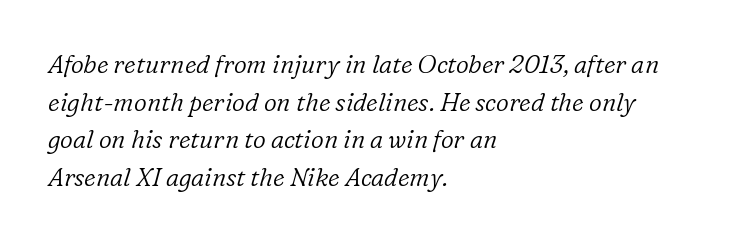
{"italic": "yes", "lean": "right", "slant_degrees": 16, "bold": "no", "underline": "no", "align": "left", "line_spacing": "normal", "line_spacing_ratio": 1.51, "letter_spacing": "normal", "letter_spacing_em": 0.0, "glyph_px": 25}
